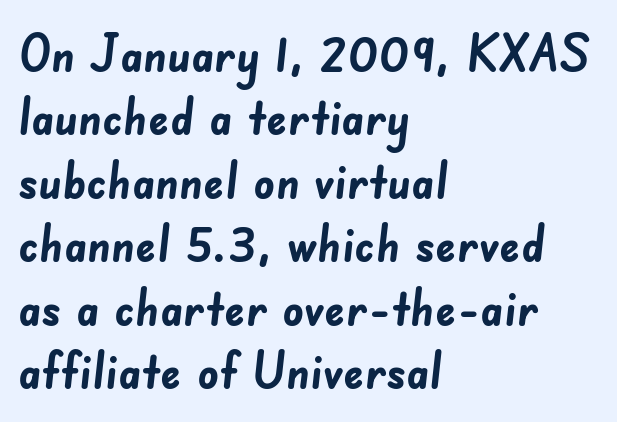
{"serif": "no", "bold": "yes", "weight": "semibold", "width": "normal", "stroke_contrast": "low", "x_height": "small", "monospaced": "no", "underline": "no", "align": "left", "line_spacing_ratio": 1.22, "letter_spacing": "normal", "letter_spacing_em": 0.0, "glyph_px": 52}
